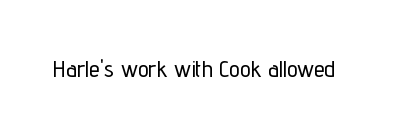
Observe the ordinary spacing: letters are neighbours, not strangers. Underline: absent. Rendered with straight, roman letterforms.
